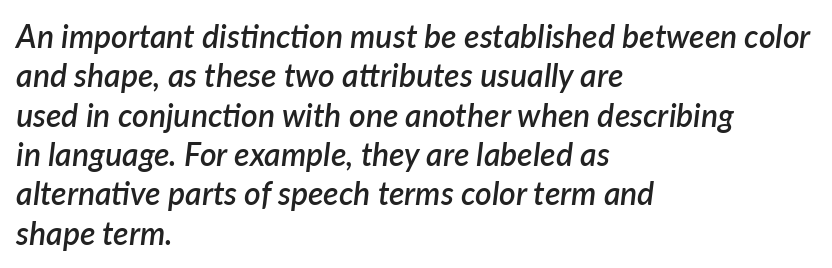
{"italic": "yes", "lean": "right", "slant_degrees": 7, "bold": "semi", "weight": "semibold", "width": "normal", "stroke_contrast": "low", "x_height": "medium", "monospaced": "no", "underline": "no", "align": "left", "line_spacing_ratio": 1.23, "letter_spacing": "normal", "letter_spacing_em": 0.0, "glyph_px": 32}
